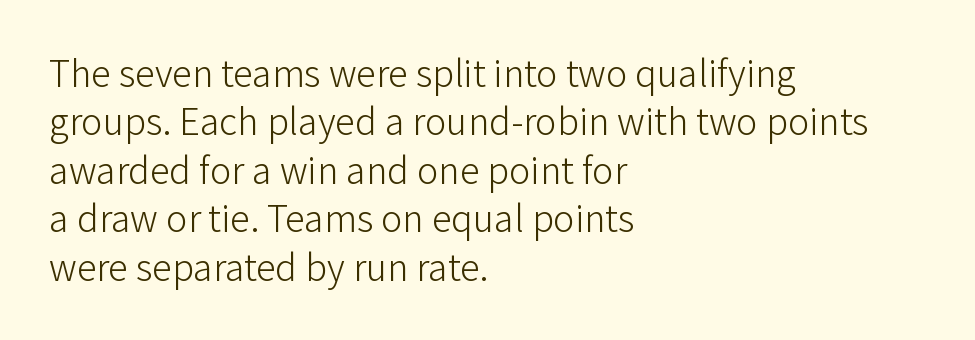
The image shows 40 px light sans-serif type, upright; set left-aligned, line spacing 1.21x, normal letter spacing, not underlined; low stroke contrast and a medium x-height.
